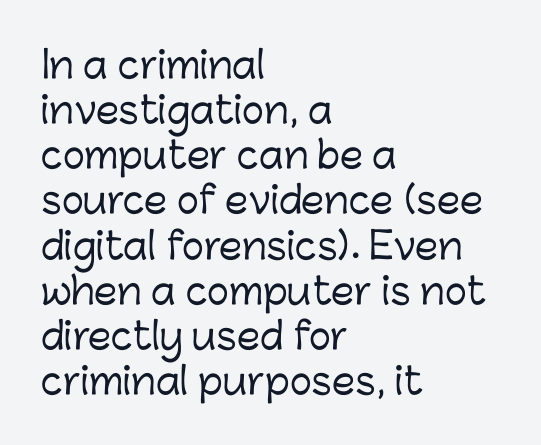
These lines are rendered in a variable-pitch font. Examine the stroke ends and you'll find no serifs. The gaps between neighbouring characters are ordinary and unremarkable. In terms of posture, this sample is upright.
